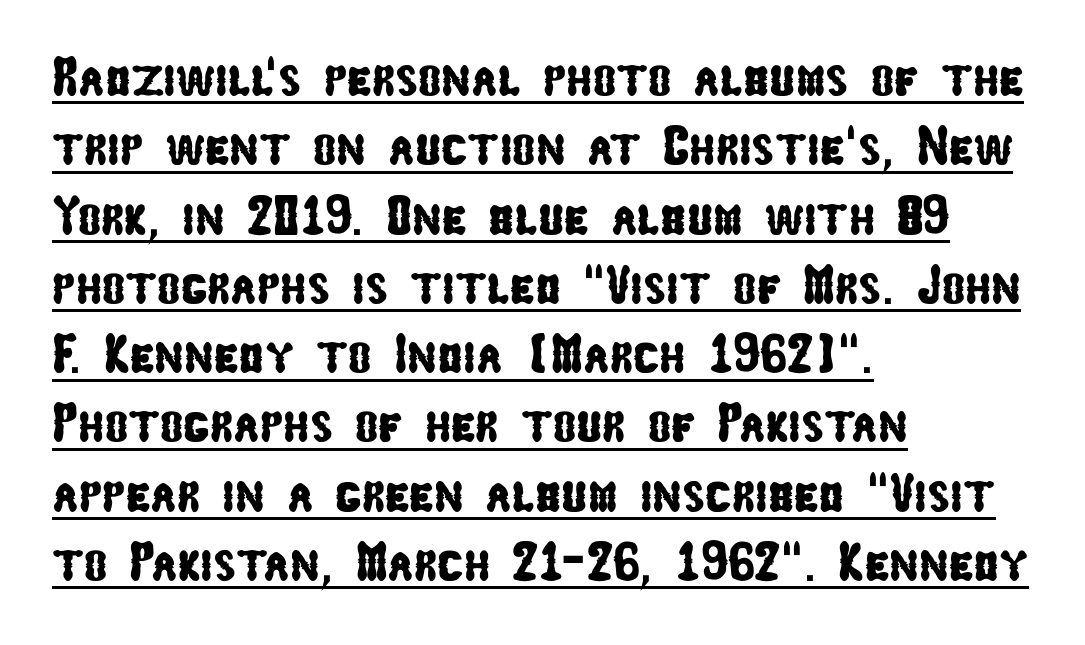
{"serif": "no", "width": "condensed", "stroke_contrast": "low", "x_height": "medium", "monospaced": "no", "underline": "yes", "align": "left", "line_spacing": "normal", "line_spacing_ratio": 1.26, "letter_spacing": "normal", "letter_spacing_em": 0.0, "glyph_px": 55}
